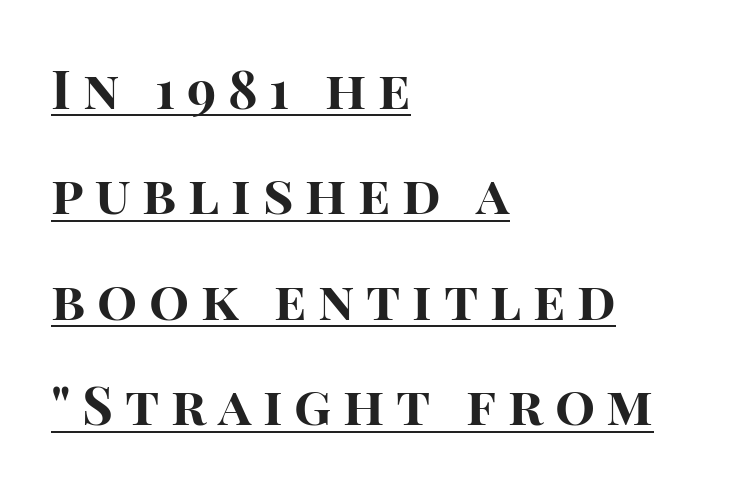
The typesetter has applied underlining to the passage shown. To sum up the face: it is a sans, with no serifs. The letters are spread apart with noticeably loose tracking. How heavy is the stroke? Heavy — this is a bold.
